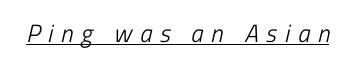
The image shows 25 px text type; set unusually wide letter spacing (+0.31 em), underlined.
